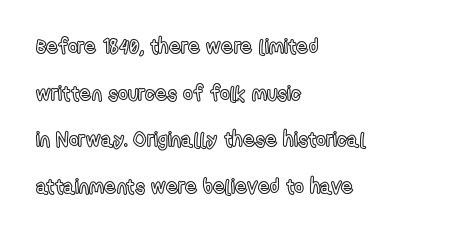
Visually the block forms a straight wall on the left and a jagged coastline on the right. Inter-character spacing is left at the font's built-in metrics. The letters stand straight up with perfectly vertical stems. The zone under the glyphs is completely vacant. A typesetter would call this leading open, well beyond the default.
